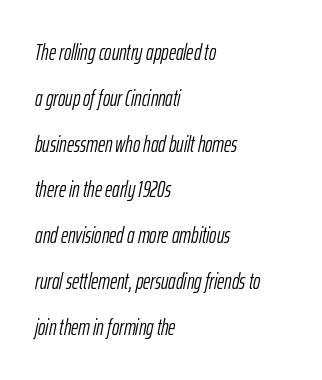
{"italic": "yes", "lean": "right", "slant_degrees": 12, "bold": "no", "underline": "no", "align": "left", "line_spacing": "loose", "line_spacing_ratio": 2.08, "letter_spacing": "normal", "letter_spacing_em": 0.0, "glyph_px": 22}
